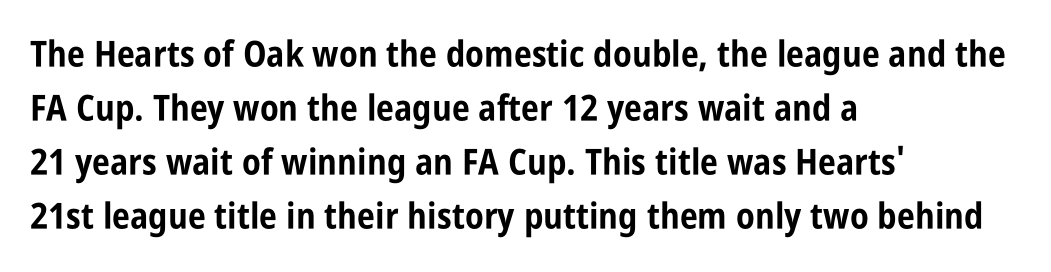
{"serif": "no", "italic": "no", "bold": "yes", "weight": "bold", "width": "condensed", "stroke_contrast": "low", "x_height": "large", "monospaced": "no", "underline": "no", "align": "left", "line_spacing": "normal", "line_spacing_ratio": 1.5, "letter_spacing": "normal", "letter_spacing_em": 0.0, "glyph_px": 36}
